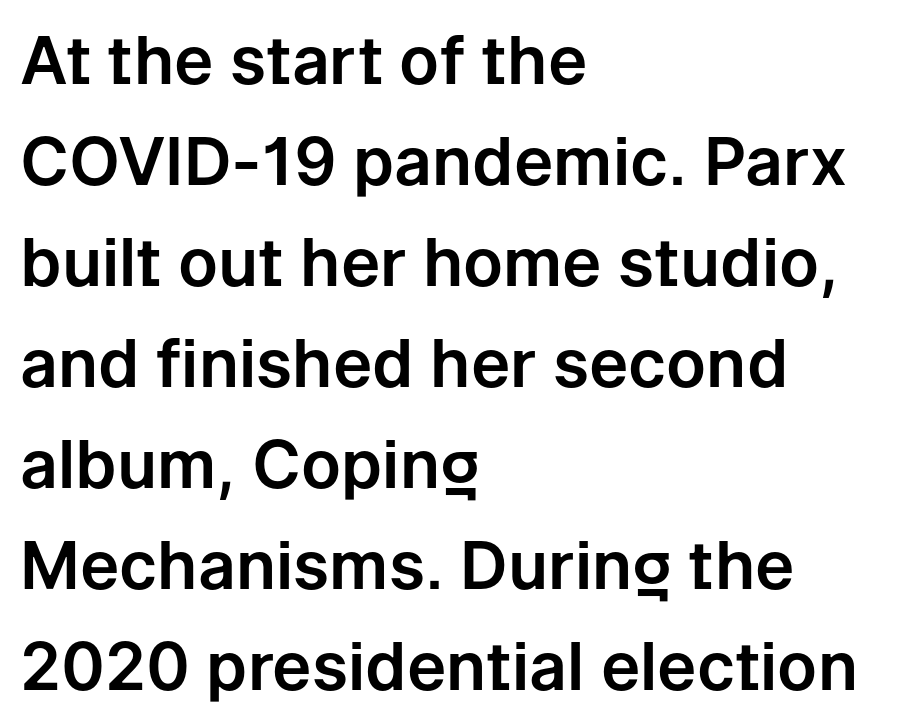
The image shows 66 px sans-serif type, upright; set left-aligned, normal line spacing (1.53x), normal letter spacing, not underlined; low stroke contrast and a medium x-height.
